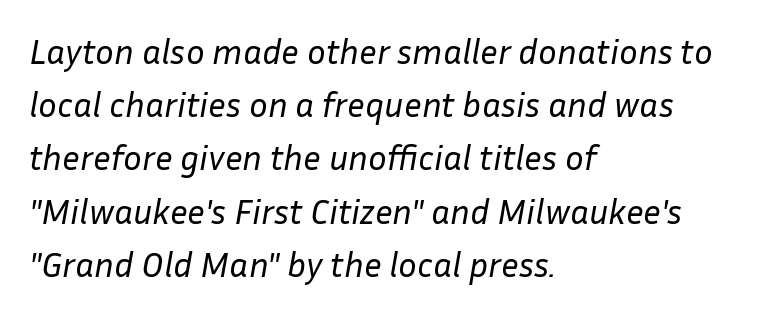
Q: Is the text bold? A: No.
Q: Is the text italic (slanted)? A: Yes, it leans right by about 10 degrees.
Q: Is the text underlined? A: No.
Q: How is the paragraph aligned? A: Left-aligned.
Q: Is the spacing between letters normal or unusually wide? A: Normal.
Q: Is the spacing between lines tight, normal or loose? A: Normal.
Q: Width (condensed, normal, or wide)? A: Normal.
Q: Stroke contrast? A: Low.
Q: x-height? A: Medium.
Q: Monospaced? A: No.
